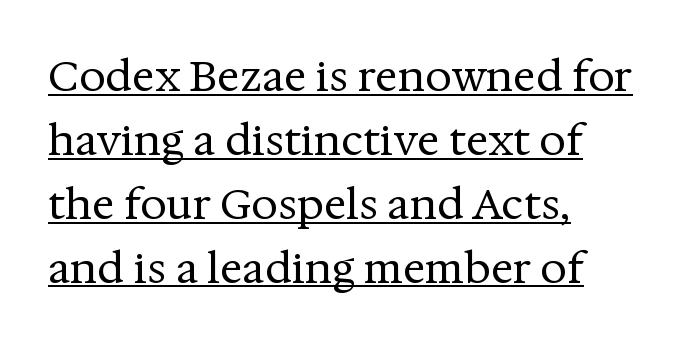
The image shows 42 px regular-weight serif type, upright; set left-aligned, normal line spacing (1.52x), normal letter spacing, underlined; medium stroke contrast and a medium x-height.
